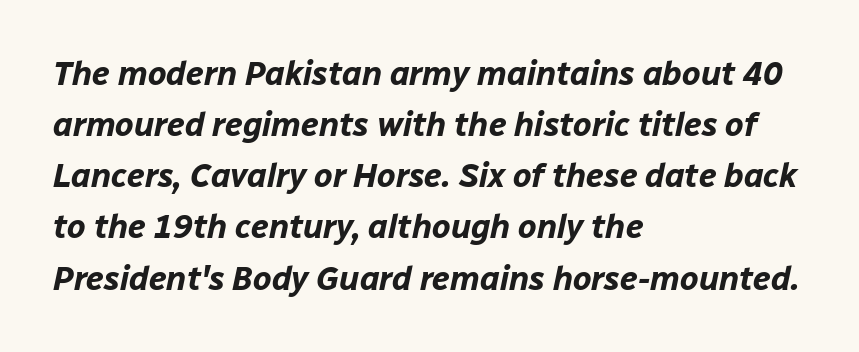
{"italic": "yes", "lean": "right", "slant_degrees": 12, "bold": "yes", "weight": "bold", "width": "normal", "stroke_contrast": "low", "x_height": "medium", "monospaced": "no", "underline": "no", "align": "left", "line_spacing": "normal", "line_spacing_ratio": 1.55, "letter_spacing": "normal", "letter_spacing_em": 0.0, "glyph_px": 33}
